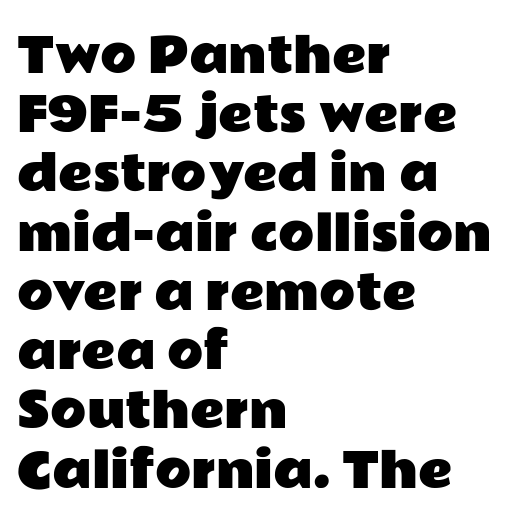
{"serif": "no", "italic": "no", "width": "wide", "stroke_contrast": "low", "x_height": "medium", "monospaced": "no", "underline": "no", "align": "left", "line_spacing": "normal", "line_spacing_ratio": 1.26, "letter_spacing": "normal", "letter_spacing_em": 0.0, "glyph_px": 47}
